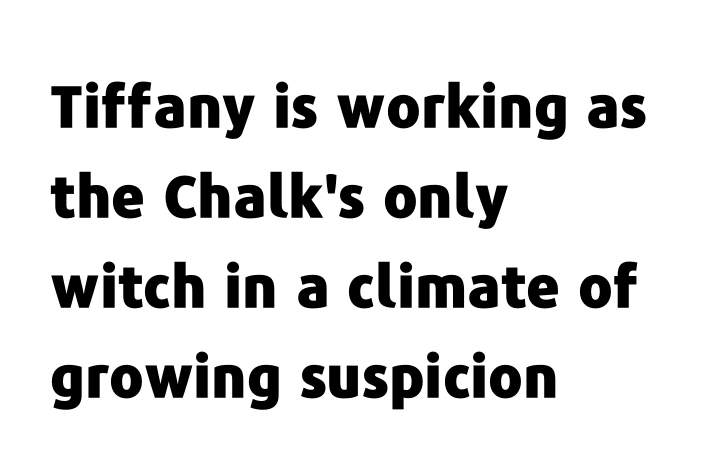
{"serif": "no", "italic": "no", "bold": "yes", "weight": "heavy", "width": "normal", "stroke_contrast": "low", "x_height": "medium", "monospaced": "no", "underline": "no", "align": "left", "line_spacing": "normal", "line_spacing_ratio": 1.55, "letter_spacing": "normal", "letter_spacing_em": 0.0, "glyph_px": 58}
